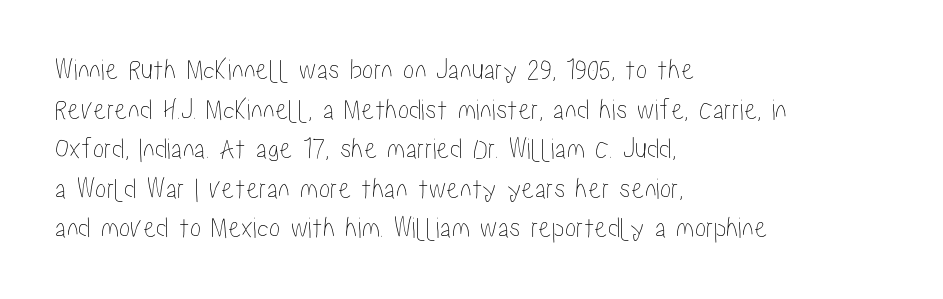
{"italic": "no", "width": "condensed", "stroke_contrast": "low", "x_height": "medium", "monospaced": "no", "underline": "no", "align": "left", "line_spacing": "normal", "line_spacing_ratio": 1.32, "letter_spacing": "normal", "letter_spacing_em": 0.0, "glyph_px": 30}
